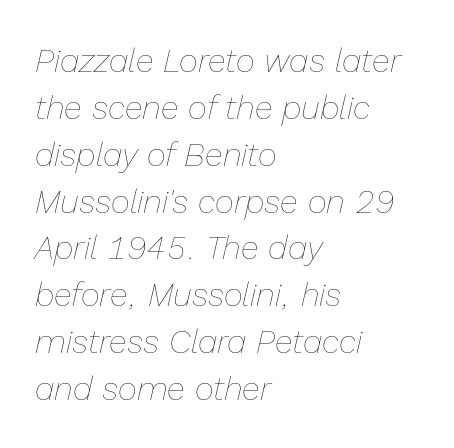
{"italic": "yes", "lean": "right", "slant_degrees": 13, "bold": "no", "weight": "thin", "width": "normal", "stroke_contrast": "low", "x_height": "medium", "monospaced": "no", "underline": "no", "align": "left", "line_spacing": "normal", "line_spacing_ratio": 1.42, "letter_spacing": "normal", "letter_spacing_em": 0.0, "glyph_px": 33}
